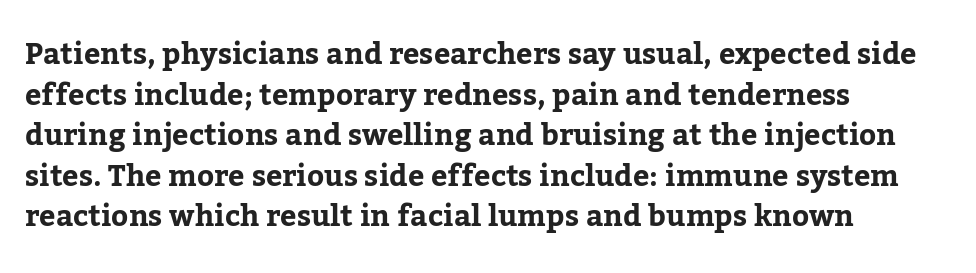
{"serif": "yes", "italic": "no", "bold": "yes", "weight": "bold", "width": "normal", "stroke_contrast": "low", "x_height": "medium", "monospaced": "no", "underline": "no", "align": "left", "line_spacing": "normal", "line_spacing_ratio": 1.4, "letter_spacing": "normal", "letter_spacing_em": 0.0, "glyph_px": 29}
